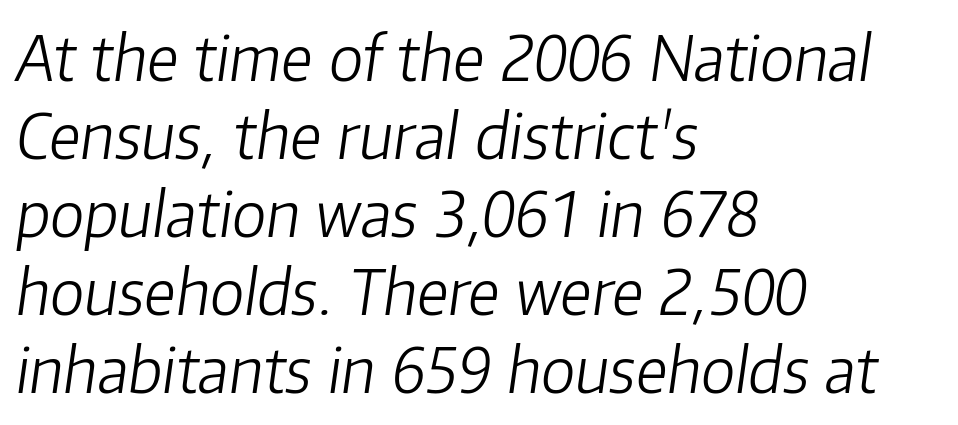
This rendering leaves character spacing at its baseline value. This sample has the flowing, uneven cadence of proportional lettering. Heaviness? Minimal to ordinary, like unemphasized prose. Is the type slanted? Yes — the strokes lean at a clear angle.
